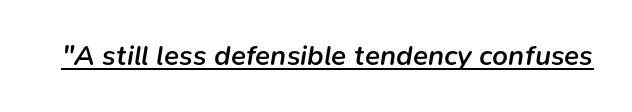
Each letter keeps its own natural width here, so spacing adapts to shape. The axis of the letterforms is tilted away from vertical. There is no visible air inserted between adjacent glyphs. Strokes here are thickened, but only to semibold level. In designer terms, the underline attribute is active on this setting.
